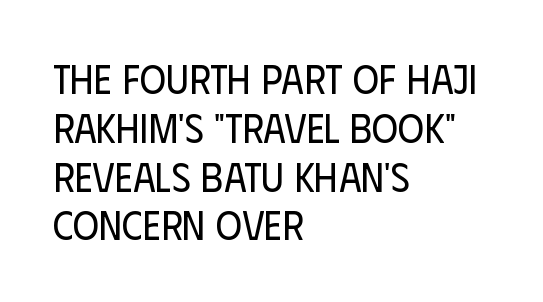
The image shows 40 px regular-weight, condensed sans-serif type, upright; set left-aligned, line spacing 1.22x, normal letter spacing, not underlined; low stroke contrast and a large x-height.
